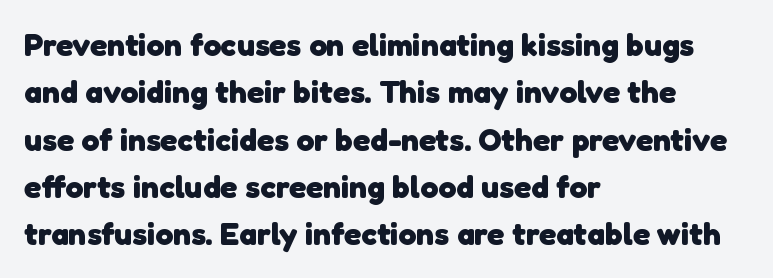
Q: Is the text bold? A: Yes.
Q: Is the typeface a serif or a sans-serif typeface? A: Sans-serif.
Q: Is the text underlined? A: No.
Q: How is the paragraph aligned? A: Left-aligned.
Q: Is the spacing between letters normal or unusually wide? A: Normal.
Q: Is the spacing between lines tight, normal or loose? A: Normal.
Q: Width (condensed, normal, or wide)? A: Normal.
Q: Stroke contrast? A: Low.
Q: x-height? A: Medium.
Q: Monospaced? A: No.
